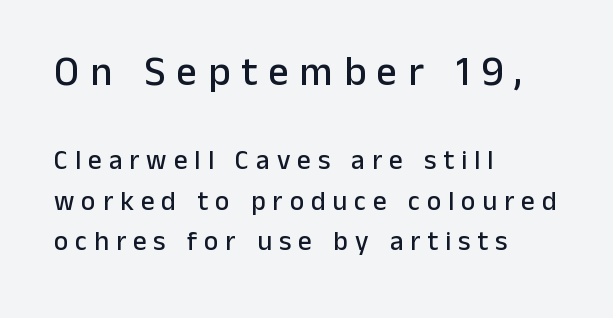
The image shows 41 px sans-serif type, upright; set left-aligned, normal line spacing (1.5x), unusually wide letter spacing (+0.26 em), not underlined; the first (top) block is 1.52x larger; low stroke contrast and a medium x-height.
